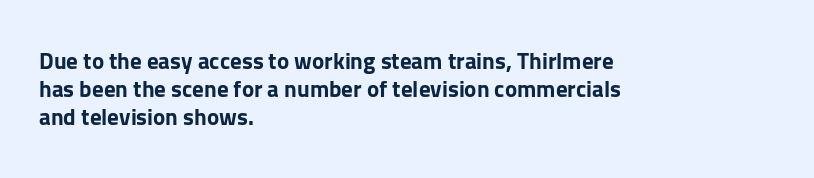
Q: Is the text bold? A: Yes.
Q: Is the text italic (slanted)? A: No, it is upright.
Q: Is the text underlined? A: No.
Q: How is the paragraph aligned? A: Left-aligned.
Q: Is the spacing between letters normal or unusually wide? A: Normal.
